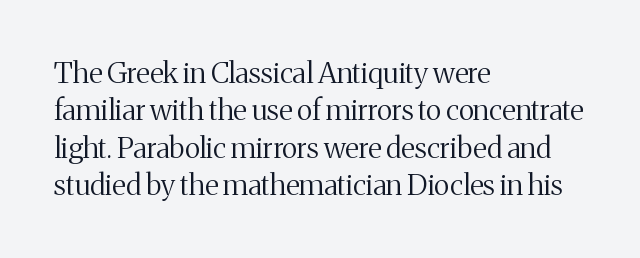
{"serif": "yes", "italic": "no", "bold": "no", "weight": "regular", "width": "normal", "stroke_contrast": "medium", "x_height": "medium", "monospaced": "no", "underline": "no", "align": "left", "line_spacing": "normal", "line_spacing_ratio": 1.29, "letter_spacing": "normal", "letter_spacing_em": 0.0, "glyph_px": 29}
